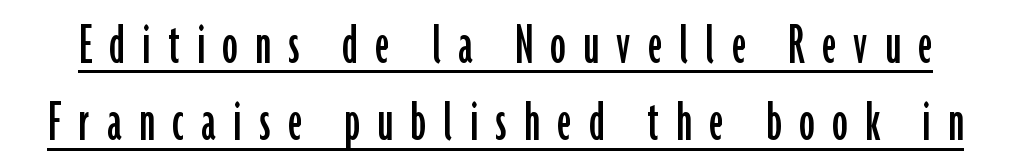
Q: Is the text italic (slanted)? A: No, it is upright.
Q: Is the typeface a serif or a sans-serif typeface? A: Sans-serif.
Q: Is the text underlined? A: Yes.
Q: Is the spacing between letters normal or unusually wide? A: Unusually wide.
Q: Is the spacing between lines tight, normal or loose? A: Normal.
Q: Width (condensed, normal, or wide)? A: Condensed.
Q: Stroke contrast? A: Low.
Q: x-height? A: Medium.
Q: Monospaced? A: No.
